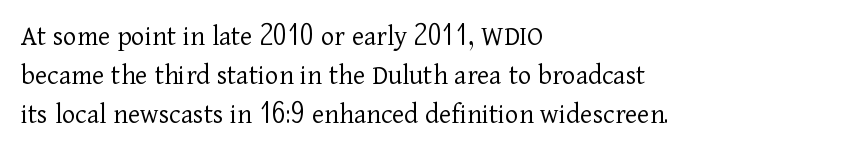
Q: Is the text bold? A: No.
Q: Is the text italic (slanted)? A: No, it is upright.
Q: Is the typeface a serif or a sans-serif typeface? A: Serif.
Q: Is the text underlined? A: No.
Q: How is the paragraph aligned? A: Left-aligned.
Q: Is the spacing between letters normal or unusually wide? A: Normal.
Q: Is the spacing between lines tight, normal or loose? A: Normal.
Q: Width (condensed, normal, or wide)? A: Normal.
Q: Stroke contrast? A: Low.
Q: x-height? A: Medium.
Q: Monospaced? A: No.
